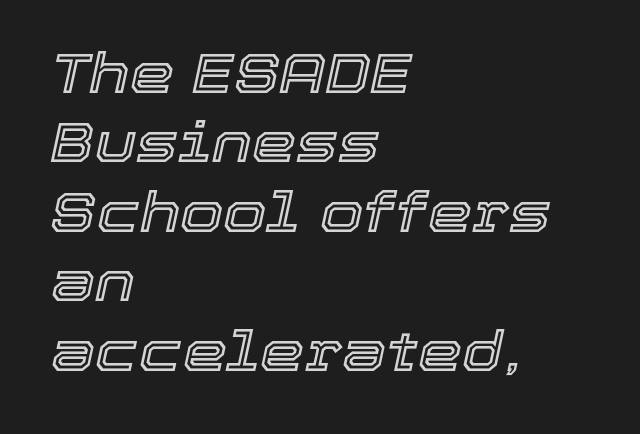
{"italic": "yes", "lean": "right", "slant_degrees": 12, "width": "normal", "x_height": "medium", "monospaced": "no", "underline": "no", "align": "left", "line_spacing_ratio": 1.24, "letter_spacing": "normal", "letter_spacing_em": 0.0, "glyph_px": 56}
